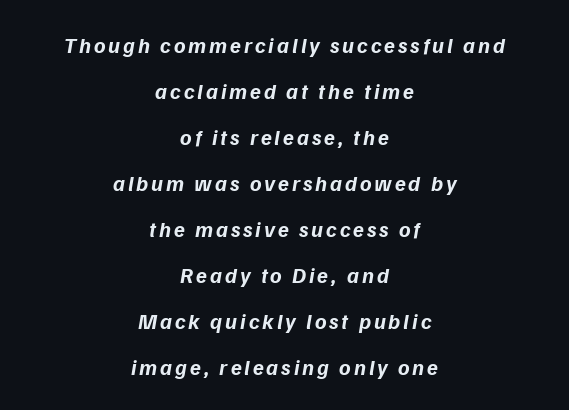
Is the type slanted? Yes — the strokes lean at a clear angle. The leading is generous, giving the passage an open texture. Check under the words: just untouched page. These words are printed bold, with thick strokes throughout.
